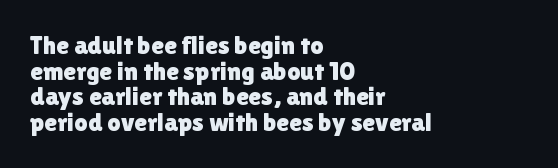
{"italic": "no", "underline": "no", "align": "left", "line_spacing": "tight", "line_spacing_ratio": 0.99, "letter_spacing": "normal", "letter_spacing_em": 0.0, "glyph_px": 26}
